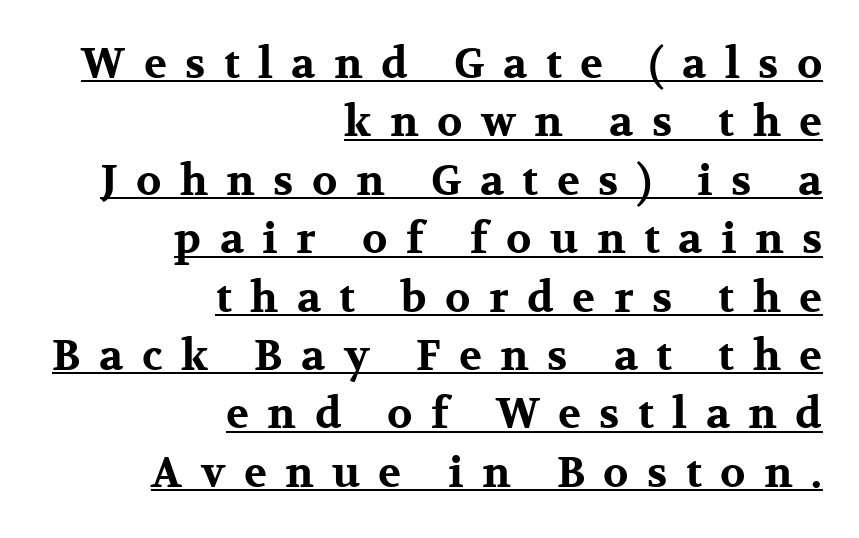
{"serif": "yes", "italic": "no", "bold": "yes", "weight": "bold", "width": "wide", "stroke_contrast": "medium", "x_height": "medium", "monospaced": "no", "underline": "yes", "align": "right", "line_spacing": "normal", "line_spacing_ratio": 1.39, "letter_spacing": "wide", "letter_spacing_em": 0.44, "glyph_px": 42}
